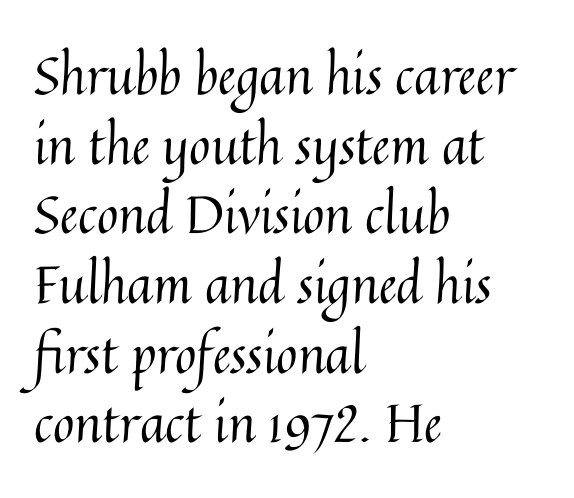
Clear beneath every line of the passage. Counters stay open thanks to moderate or lighter strokes. Typeset ragged right — the left edge is the straight one.
